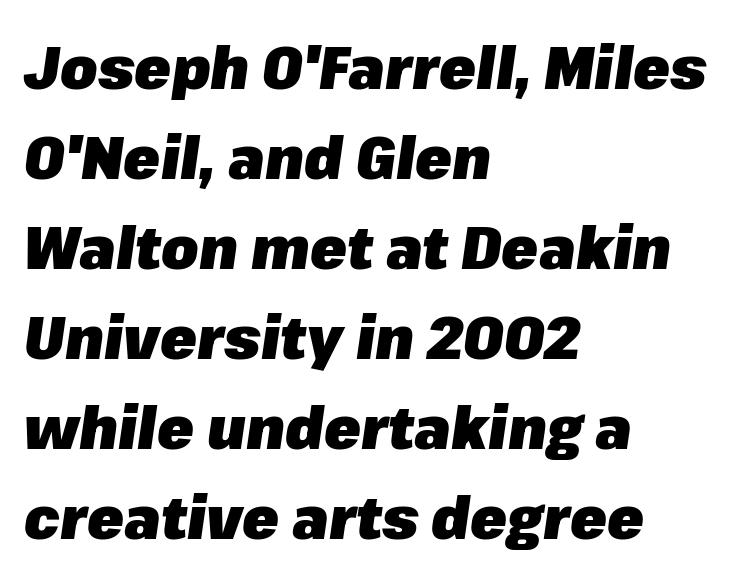
{"italic": "yes", "lean": "right", "slant_degrees": 8, "bold": "yes", "weight": "heavy", "width": "normal", "stroke_contrast": "low", "x_height": "medium", "monospaced": "no", "underline": "no", "align": "left", "line_spacing": "normal", "line_spacing_ratio": 1.5, "letter_spacing": "normal", "letter_spacing_em": 0.0, "glyph_px": 60}
